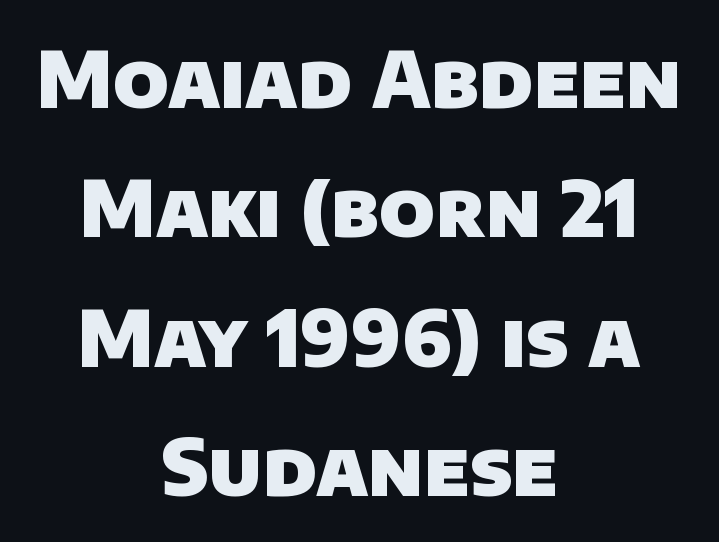
The image shows 77 px heavy sans-serif type; set centered, normal line spacing (1.68x), normal letter spacing, not underlined; low stroke contrast and a large x-height.
